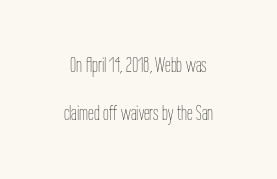
Q: Is the text bold? A: No.
Q: Is the text italic (slanted)? A: No, it is upright.
Q: Is the text underlined? A: No.
Q: Is the spacing between letters normal or unusually wide? A: Normal.
Q: Is the spacing between lines tight, normal or loose? A: Loose.
